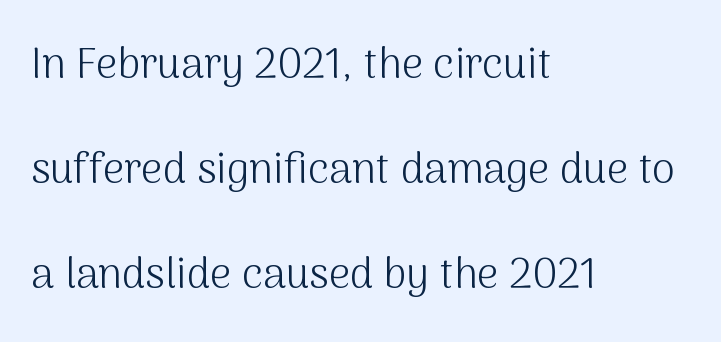
Q: Is the text bold? A: No.
Q: Is the text italic (slanted)? A: No, it is upright.
Q: Is the typeface a serif or a sans-serif typeface? A: Sans-serif.
Q: Is the text underlined? A: No.
Q: How is the paragraph aligned? A: Left-aligned.
Q: Is the spacing between letters normal or unusually wide? A: Normal.
Q: Is the spacing between lines tight, normal or loose? A: Loose.
Q: Width (condensed, normal, or wide)? A: Normal.
Q: Stroke contrast? A: Medium.
Q: x-height? A: Medium.
Q: Monospaced? A: No.
